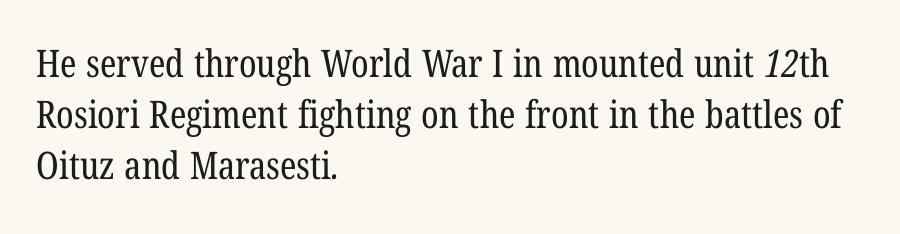
Compared with typical paragraphs, the rows here are spaced about the same. Does the type have serifs? Yes, each stem ends in a small foot. Think of a printed novel: that variable character pitch is what you see here. The gap between lines stays unmarked. The weight tops out at a normal text grade. These lines keep a tight, regular rhythm from letter to letter.
